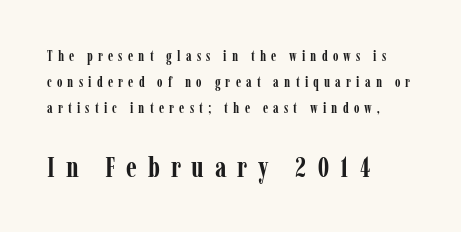
Larger block? The one below; the one above is distinctly smaller. The font's upright variant was chosen for this text. The passage shown is typed in a proportional face where columns would drift. Chunky letters — that's bold for sure. Horizontally, the lines are justified to the leading edge only.
